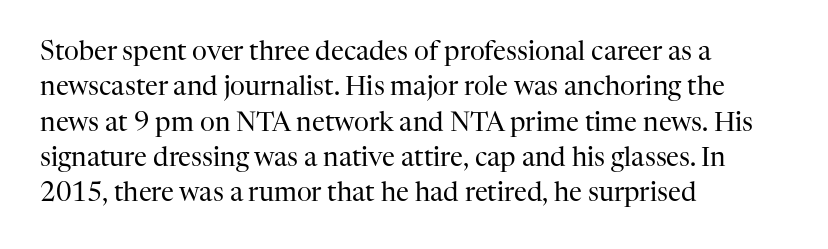
Vertically, the passage feels balanced, rows spaced as you'd expect. No italicization has been applied; the sample stays upright. A bare baseline throughout the passage. Think standard paragraph weight, or any step lighter than that.
